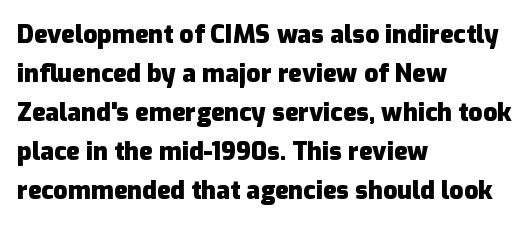
{"italic": "no", "bold": "yes", "underline": "no", "align": "left", "line_spacing": "normal", "line_spacing_ratio": 1.56, "letter_spacing": "normal", "letter_spacing_em": 0.0, "glyph_px": 25}
